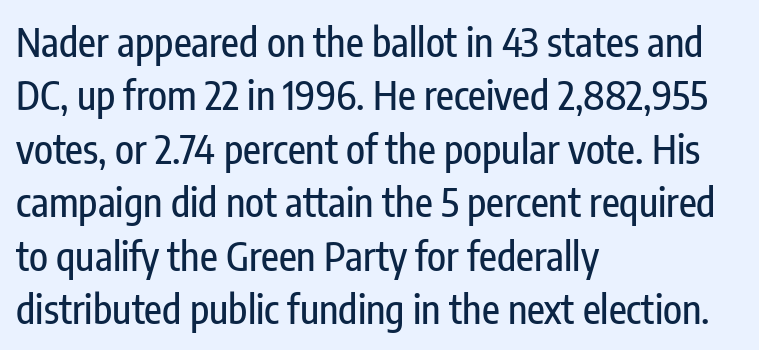
The image shows 39 px condensed sans-serif type, upright; set left-aligned, normal line spacing (1.37x), normal letter spacing, not underlined; low stroke contrast and a medium x-height.
